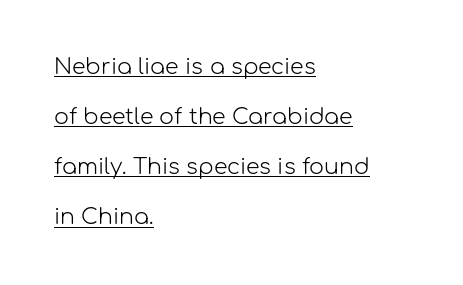
Q: Is the text bold? A: No.
Q: Is the text italic (slanted)? A: No, it is upright.
Q: Is the text underlined? A: Yes.
Q: How is the paragraph aligned? A: Left-aligned.
Q: Is the spacing between letters normal or unusually wide? A: Normal.
Q: Is the spacing between lines tight, normal or loose? A: Loose.
